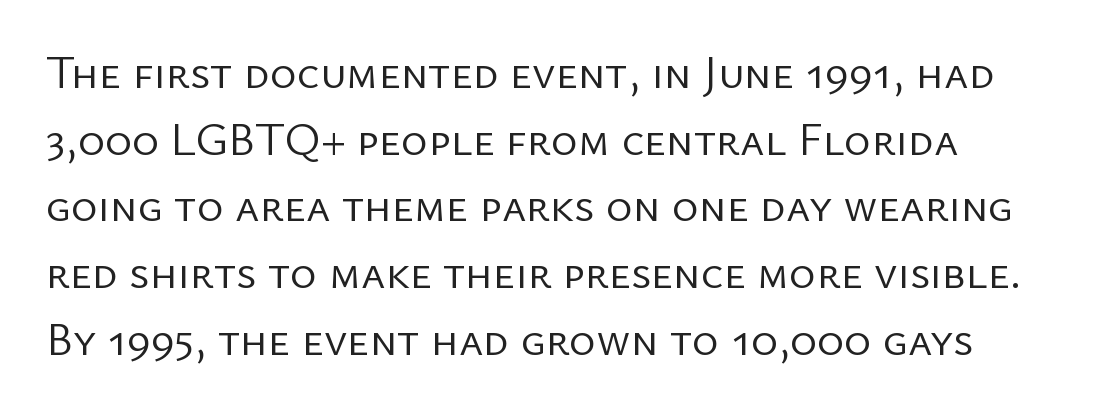
Q: Is the text bold? A: No.
Q: Is the text italic (slanted)? A: No, it is upright.
Q: Is the typeface a serif or a sans-serif typeface? A: Sans-serif.
Q: Is the text underlined? A: No.
Q: Is the spacing between letters normal or unusually wide? A: Normal.
Q: Is the spacing between lines tight, normal or loose? A: Normal.
Q: Width (condensed, normal, or wide)? A: Normal.
Q: Stroke contrast? A: Low.
Q: x-height? A: Medium.
Q: Monospaced? A: No.
